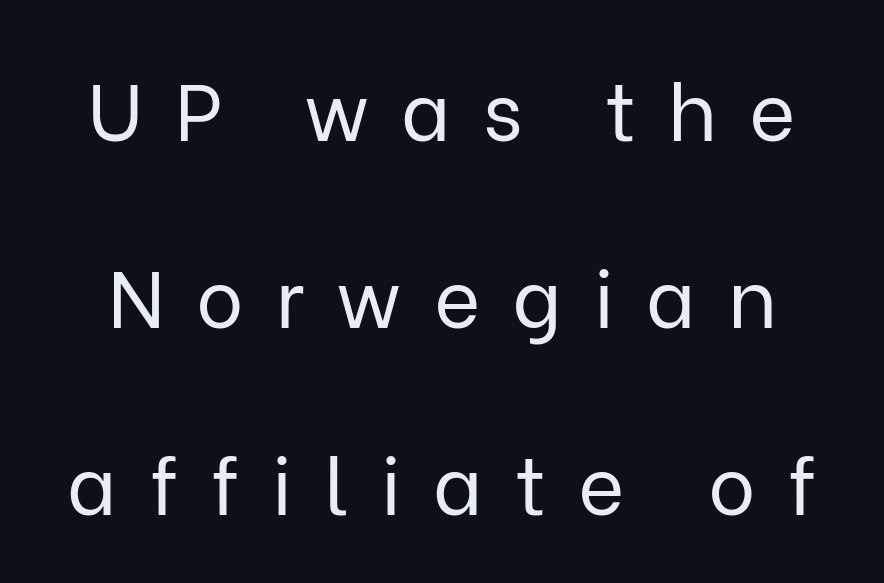
{"serif": "no", "italic": "no", "bold": "no", "weight": "regular", "width": "normal", "stroke_contrast": "low", "x_height": "medium", "monospaced": "no", "underline": "no", "line_spacing": "loose", "line_spacing_ratio": 2.34, "letter_spacing": "wide", "letter_spacing_em": 0.4, "glyph_px": 80}
